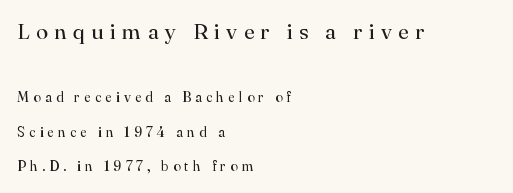
Q: Is the text bold? A: No.
Q: Is the text italic (slanted)? A: No, it is upright.
Q: Is the text underlined? A: No.
Q: How is the paragraph aligned? A: Left-aligned.
Q: Is the spacing between letters normal or unusually wide? A: Unusually wide.
Q: Is the spacing between lines tight, normal or loose? A: Loose.
Q: Which block of text is set in a larger size, the first (top) or the second (bottom)? A: The first (top) one.
